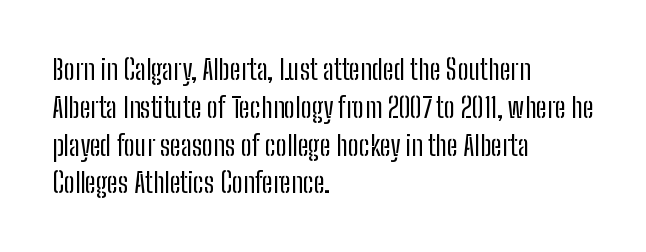
Q: Is the text bold? A: No.
Q: Is the text italic (slanted)? A: No, it is upright.
Q: Is the typeface a serif or a sans-serif typeface? A: Sans-serif.
Q: Is the text underlined? A: No.
Q: How is the paragraph aligned? A: Left-aligned.
Q: Is the spacing between letters normal or unusually wide? A: Normal.
Q: Is the spacing between lines tight, normal or loose? A: Normal.
Q: Width (condensed, normal, or wide)? A: Condensed.
Q: Stroke contrast? A: Low.
Q: x-height? A: Medium.
Q: Monospaced? A: No.
